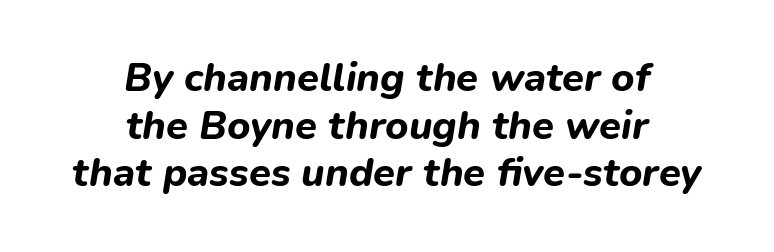
{"italic": "yes", "lean": "right", "slant_degrees": 9, "bold": "yes", "weight": "bold", "width": "normal", "stroke_contrast": "low", "x_height": "medium", "monospaced": "no", "underline": "no", "align": "center", "line_spacing_ratio": 1.19, "letter_spacing": "normal", "letter_spacing_em": 0.0, "glyph_px": 40}
